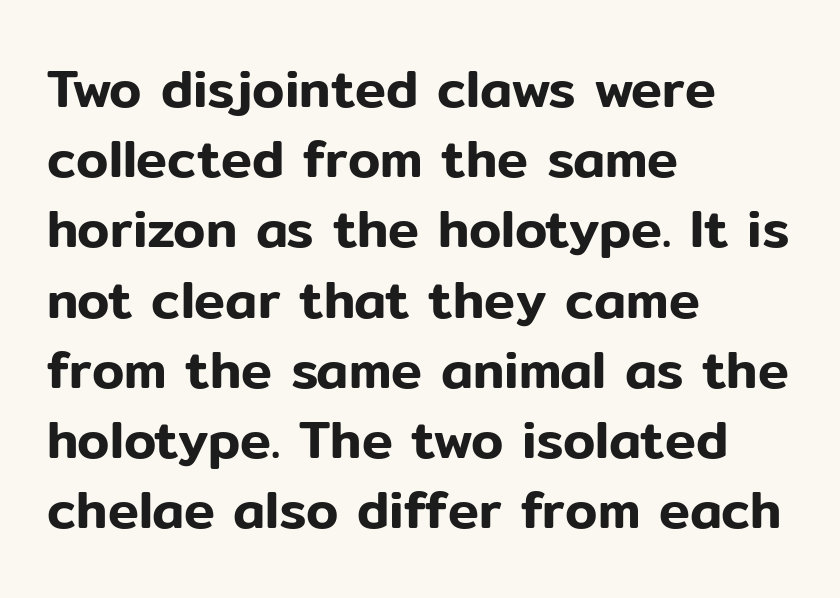
{"serif": "no", "italic": "no", "width": "normal", "stroke_contrast": "low", "x_height": "medium", "monospaced": "no", "underline": "no", "align": "left", "line_spacing": "normal", "line_spacing_ratio": 1.35, "letter_spacing": "normal", "letter_spacing_em": 0.0, "glyph_px": 52}
